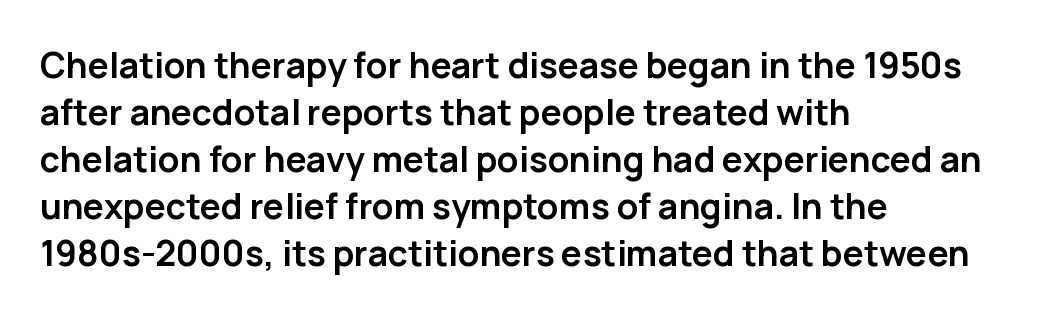
{"serif": "no", "italic": "no", "bold": "yes", "weight": "semibold", "width": "normal", "stroke_contrast": "low", "x_height": "medium", "monospaced": "no", "underline": "no", "align": "left", "line_spacing": "normal", "line_spacing_ratio": 1.34, "letter_spacing": "normal", "letter_spacing_em": 0.0, "glyph_px": 35}
